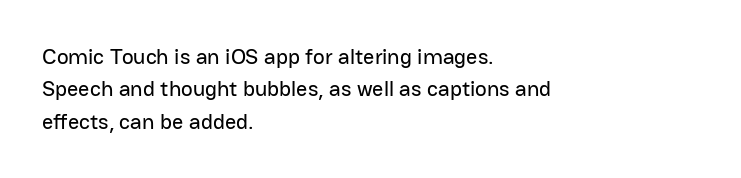
Bare-footed words on every line. The space between consecutive lines is moderate. Caption: standard tracking, unaltered. The lettering holds an erect, upright posture throughout. The text block is weighted toward the left margin, trailing off unevenly rightward.
